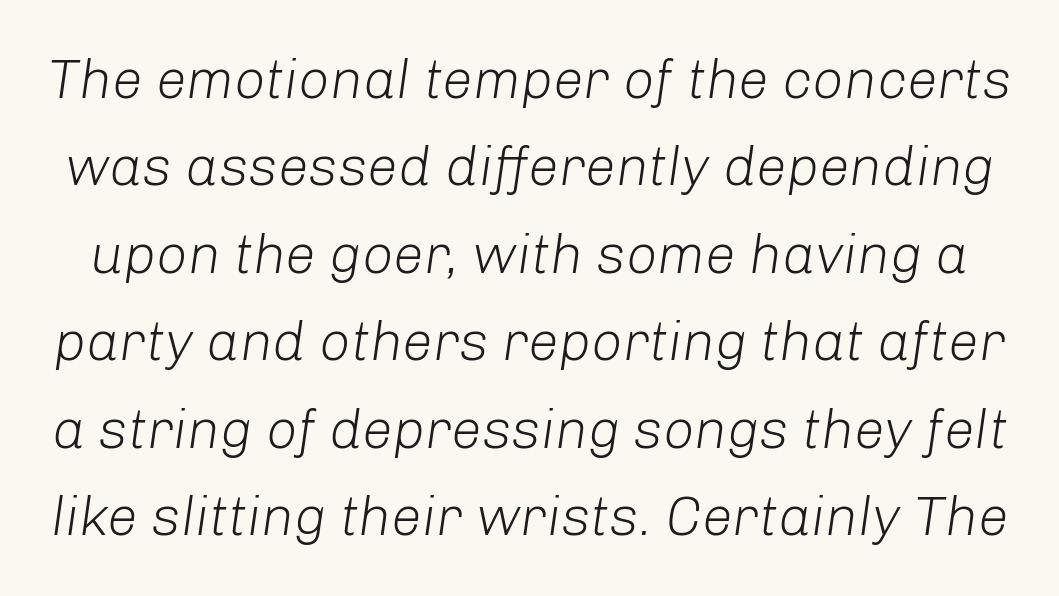
Q: Is the text bold? A: No.
Q: Is the text italic (slanted)? A: Yes, it leans right by about 8 degrees.
Q: Is the text underlined? A: No.
Q: Is the spacing between letters normal or unusually wide? A: Normal.
Q: Is the spacing between lines tight, normal or loose? A: Normal.
Q: Width (condensed, normal, or wide)? A: Normal.
Q: Stroke contrast? A: Low.
Q: x-height? A: Medium.
Q: Monospaced? A: No.
